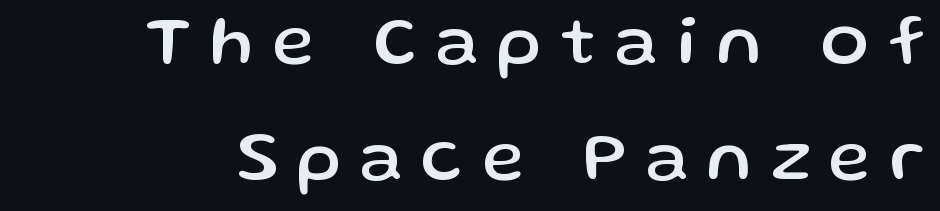
Q: Is the text italic (slanted)? A: No, it is upright.
Q: Is the typeface a serif or a sans-serif typeface? A: Sans-serif.
Q: Is the text underlined? A: No.
Q: Is the spacing between letters normal or unusually wide? A: Unusually wide.
Q: Is the spacing between lines tight, normal or loose? A: Normal.
Q: Width (condensed, normal, or wide)? A: Normal.
Q: Stroke contrast? A: Low.
Q: x-height? A: Medium.
Q: Monospaced? A: No.
